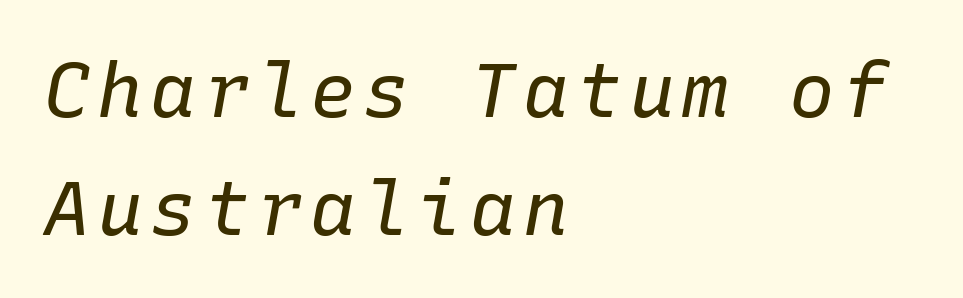
Q: Is the text bold? A: No.
Q: Is the text italic (slanted)? A: Yes, it leans right by about 10 degrees.
Q: Is the text underlined? A: No.
Q: How is the paragraph aligned? A: Left-aligned.
Q: Is the spacing between lines tight, normal or loose? A: Normal.
Q: Width (condensed, normal, or wide)? A: Normal.
Q: Stroke contrast? A: Low.
Q: x-height? A: Medium.
Q: Monospaced? A: Yes.
